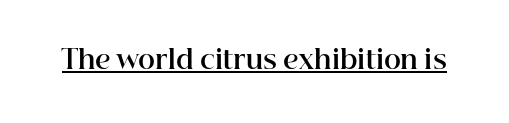
The image shows 26 px bold type, upright; set normal letter spacing, underlined.
